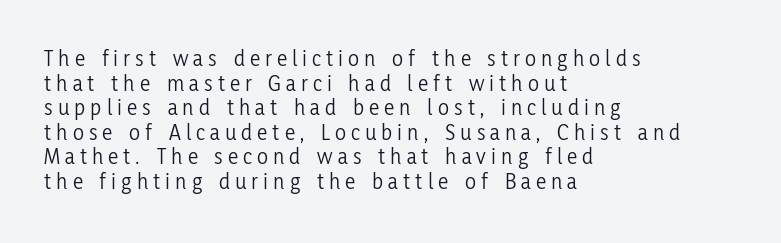
{"italic": "no", "bold": "no", "underline": "no", "align": "left", "line_spacing": "tight", "line_spacing_ratio": 1.07, "letter_spacing": "wide", "letter_spacing_em": 0.22, "glyph_px": 23}
